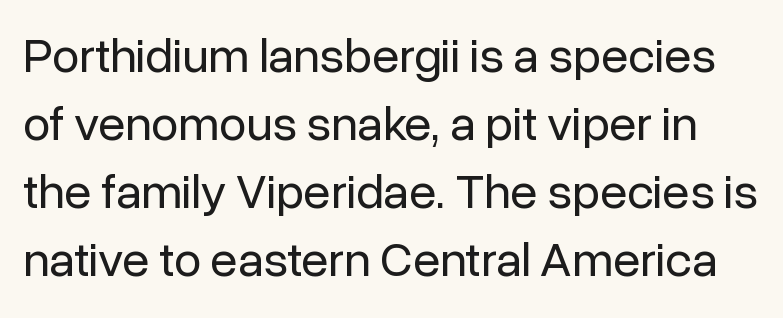
{"serif": "no", "italic": "no", "bold": "no", "weight": "regular", "width": "normal", "stroke_contrast": "low", "x_height": "medium", "monospaced": "no", "underline": "no", "line_spacing": "normal", "line_spacing_ratio": 1.39, "letter_spacing": "normal", "letter_spacing_em": 0.0, "glyph_px": 49}
